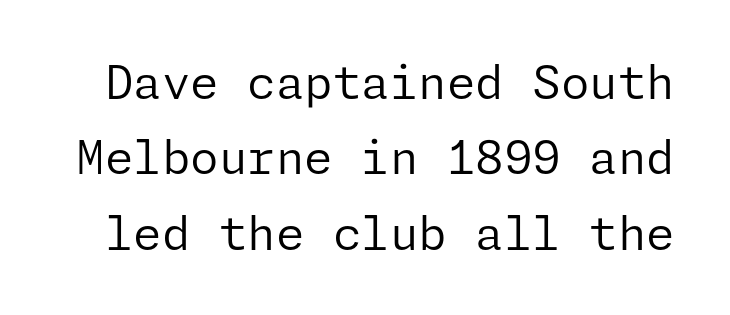
Q: Is the text bold? A: No.
Q: Is the text italic (slanted)? A: No, it is upright.
Q: Is the typeface a serif or a sans-serif typeface? A: Sans-serif.
Q: Is the text underlined? A: No.
Q: Is the spacing between letters normal or unusually wide? A: Normal.
Q: Is the spacing between lines tight, normal or loose? A: Normal.
Q: Width (condensed, normal, or wide)? A: Normal.
Q: Stroke contrast? A: Low.
Q: x-height? A: Medium.
